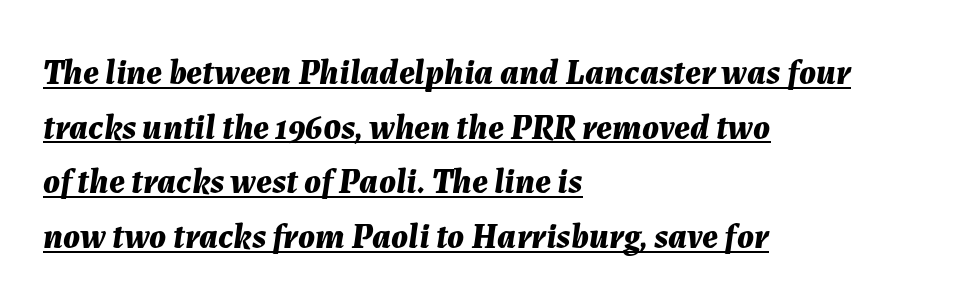
The letters are bold, with thick, heavy strokes. These lines stack with their left ends in a neat column. Glyph-to-glyph distance matches everyday printed text. Check the space under the baseline: a stroke is drawn there. The lettering tilts uniformly, giving the passage an italic look.
